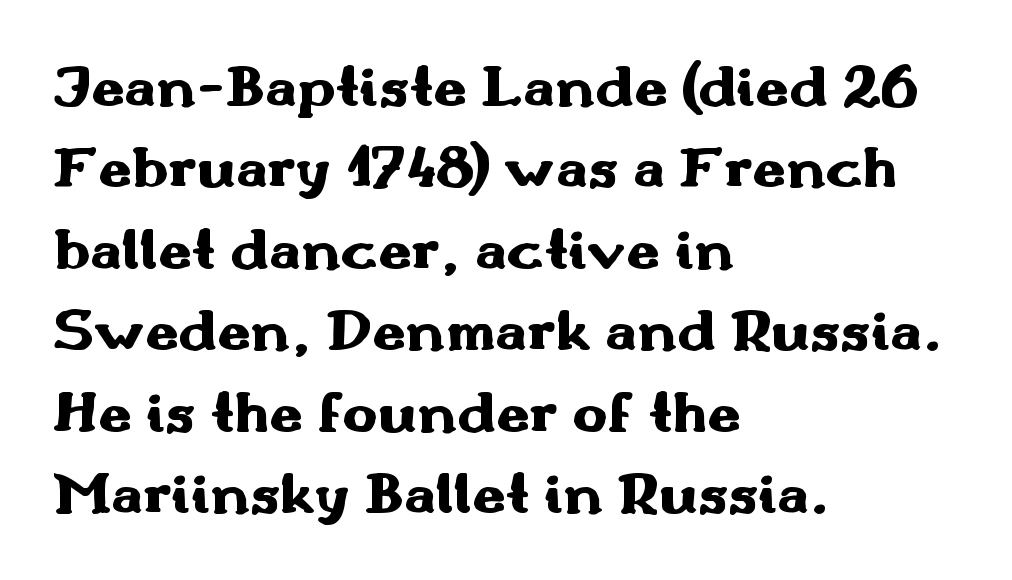
The image shows 59 px heavy, wide sans-serif type, upright; set left-aligned, normal line spacing (1.38x), normal letter spacing, not underlined; medium stroke contrast and a small x-height.
